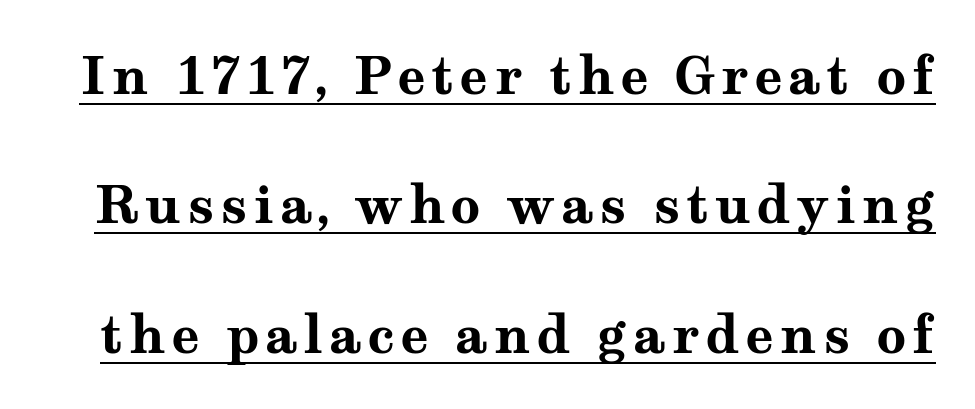
Old-style or modern, the face here clearly has serifs. Is this a fixed-width face? No — the glyphs have proportional, varying widths. Rows of type keep a wide berth in the vertical direction. The font is running at its bold setting. Is there any slant? The stems are plumb. In designer terms, the underline attribute is active on this setting.
